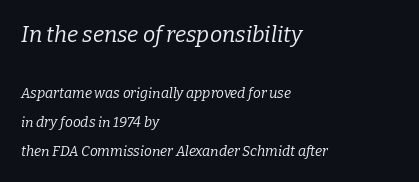
{"italic": "yes", "lean": "right", "slant_degrees": 9, "bold": "no", "underline": "no", "align": "left", "line_spacing": "loose", "line_spacing_ratio": 2.07, "letter_spacing": "normal", "letter_spacing_em": 0.0, "larger_block": "first", "size_ratio": 1.57, "glyph_px": 22}
